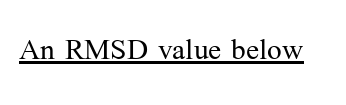
{"serif": "yes", "italic": "no", "bold": "no", "weight": "light", "width": "normal", "stroke_contrast": "medium", "x_height": "medium", "monospaced": "no", "underline": "yes", "letter_spacing": "normal", "letter_spacing_em": 0.0, "glyph_px": 39}
